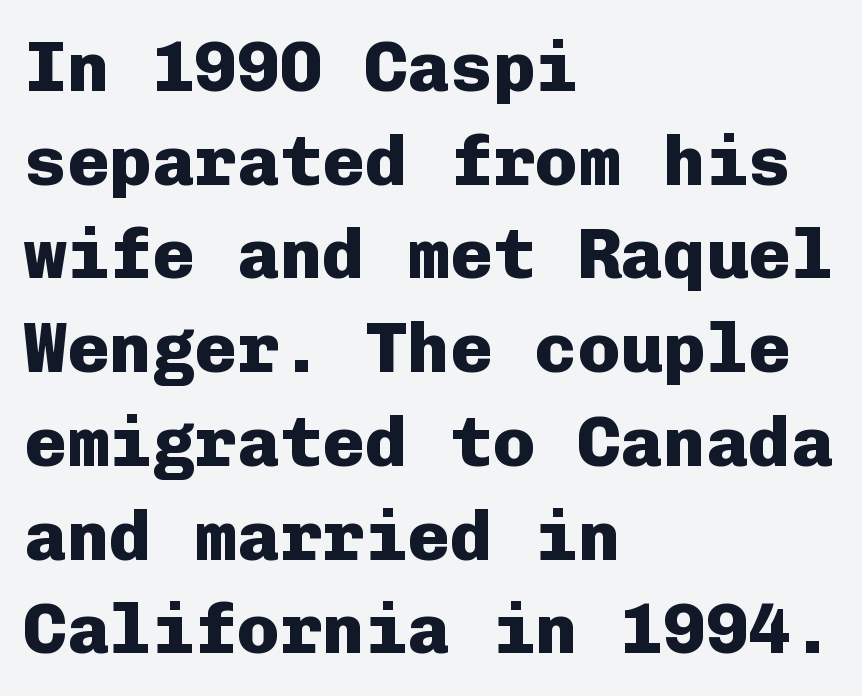
Q: Is the text bold? A: Yes.
Q: Is the text italic (slanted)? A: No, it is upright.
Q: Is the typeface a serif or a sans-serif typeface? A: Sans-serif.
Q: Is the text underlined? A: No.
Q: How is the paragraph aligned? A: Left-aligned.
Q: Is the spacing between letters normal or unusually wide? A: Normal.
Q: Is the spacing between lines tight, normal or loose? A: Normal.
Q: Width (condensed, normal, or wide)? A: Normal.
Q: Stroke contrast? A: Low.
Q: x-height? A: Medium.
Q: Monospaced? A: Yes.
